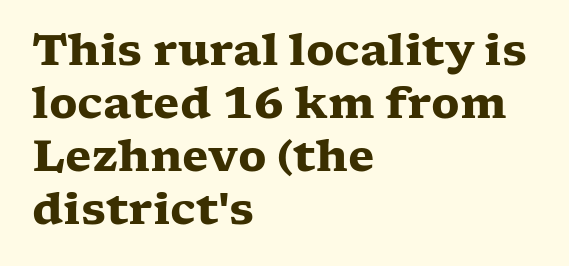
{"serif": "yes", "italic": "no", "bold": "yes", "weight": "heavy", "width": "wide", "stroke_contrast": "low", "x_height": "medium", "monospaced": "no", "underline": "no", "align": "left", "line_spacing_ratio": 1.23, "letter_spacing": "normal", "letter_spacing_em": 0.0, "glyph_px": 43}
